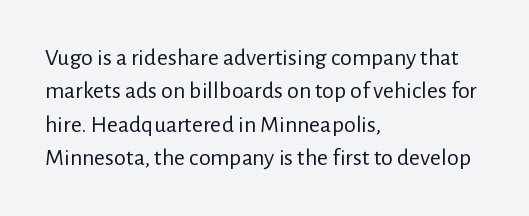
Q: Is the text bold? A: No.
Q: Is the text italic (slanted)? A: No, it is upright.
Q: Is the text underlined? A: No.
Q: How is the paragraph aligned? A: Left-aligned.
Q: Is the spacing between letters normal or unusually wide? A: Normal.
Q: Is the spacing between lines tight, normal or loose? A: Normal.
